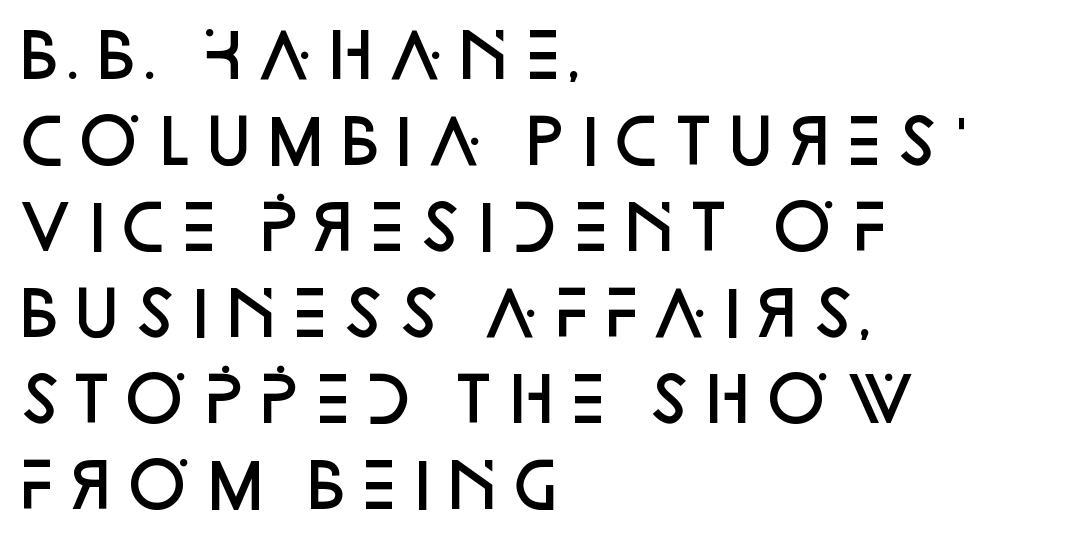
Q: Is the text bold? A: Semi-bold.
Q: Is the text italic (slanted)? A: No, it is upright.
Q: Is the typeface a serif or a sans-serif typeface? A: Sans-serif.
Q: Is the text underlined? A: No.
Q: How is the paragraph aligned? A: Left-aligned.
Q: Is the spacing between letters normal or unusually wide? A: Normal.
Q: Is the spacing between lines tight, normal or loose? A: Normal.
Q: Width (condensed, normal, or wide)? A: Normal.
Q: Stroke contrast? A: Low.
Q: x-height? A: Large.
Q: Monospaced? A: No.
